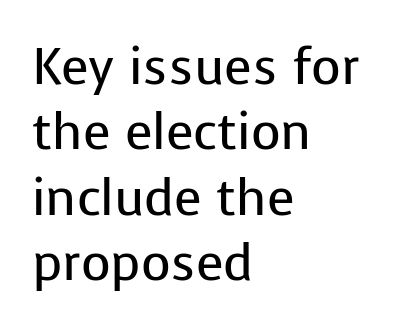
Is the letter spacing exaggerated? No — it looks like the ordinary default. Designer's note — italics off, roman on. Clear beneath every line of the passage. Observe the absence of serifs on each vertical stroke in this sample. Spacing verdict: proportional, widths tailored to each character.
